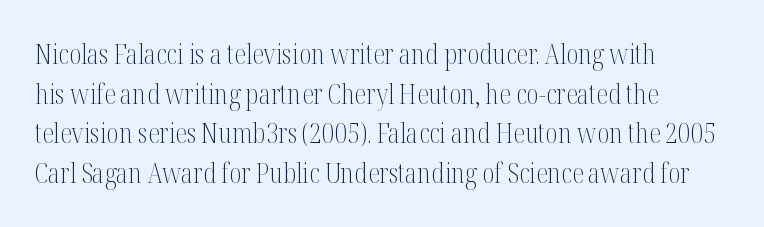
The image shows 27 px text type, upright; set left-aligned, normal line spacing (1.47x), normal letter spacing, not underlined.
